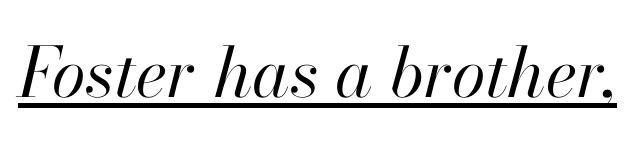
{"italic": "yes", "lean": "right", "slant_degrees": 13, "bold": "no", "weight": "regular", "width": "normal", "stroke_contrast": "high", "x_height": "small", "monospaced": "no", "underline": "yes", "letter_spacing": "normal", "letter_spacing_em": 0.0, "glyph_px": 69}
